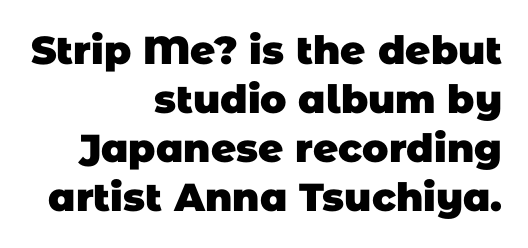
{"serif": "no", "bold": "yes", "weight": "heavy", "width": "normal", "stroke_contrast": "low", "x_height": "large", "monospaced": "no", "underline": "no", "align": "right", "line_spacing": "normal", "line_spacing_ratio": 1.26, "letter_spacing": "normal", "letter_spacing_em": 0.0, "glyph_px": 39}
